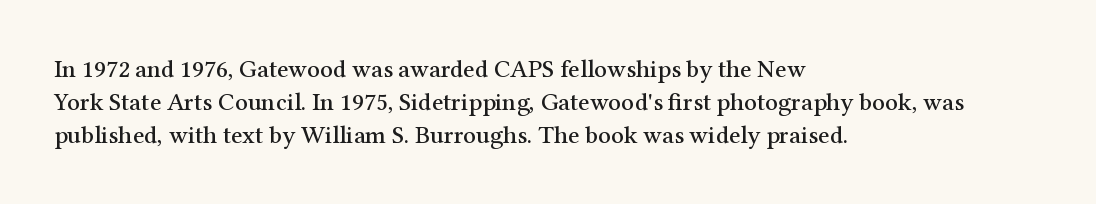
{"italic": "no", "underline": "no", "align": "left", "line_spacing": "normal", "line_spacing_ratio": 1.32, "letter_spacing": "normal", "letter_spacing_em": 0.0, "glyph_px": 25}
